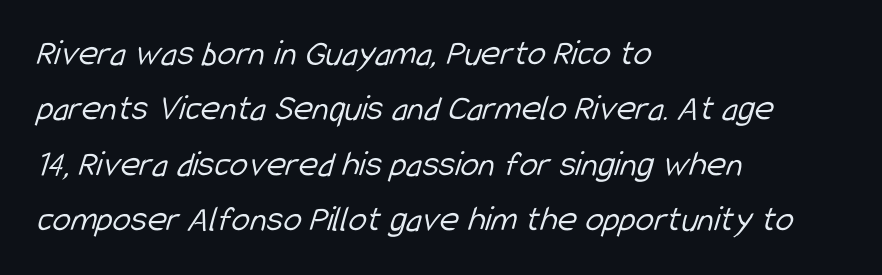
The image shows 37 px light, condensed sans-serif type; set left-aligned, normal line spacing (1.5x), normal letter spacing, not underlined; low stroke contrast and a medium x-height.
